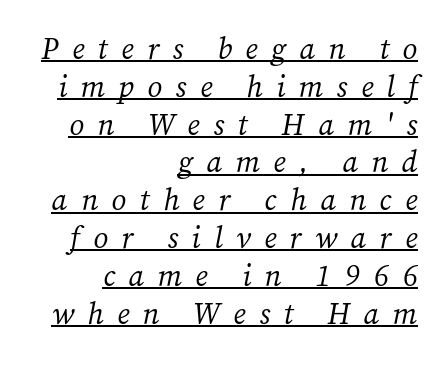
Q: Is the text bold? A: No.
Q: Is the text italic (slanted)? A: Yes, it leans right by about 12 degrees.
Q: Is the typeface a serif or a sans-serif typeface? A: Serif.
Q: Is the text underlined? A: Yes.
Q: How is the paragraph aligned? A: Right-aligned.
Q: Is the spacing between letters normal or unusually wide? A: Unusually wide.
Q: Is the spacing between lines tight, normal or loose? A: Normal.
Q: Width (condensed, normal, or wide)? A: Normal.
Q: Stroke contrast? A: Medium.
Q: x-height? A: Medium.
Q: Monospaced? A: No.
